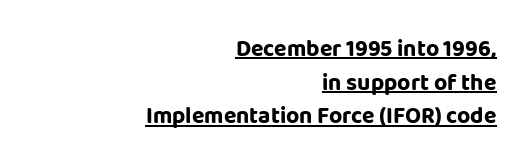
Q: Is the text bold? A: Yes.
Q: Is the text italic (slanted)? A: No, it is upright.
Q: Is the text underlined? A: Yes.
Q: How is the paragraph aligned? A: Right-aligned.
Q: Is the spacing between letters normal or unusually wide? A: Normal.
Q: Is the spacing between lines tight, normal or loose? A: Normal.
